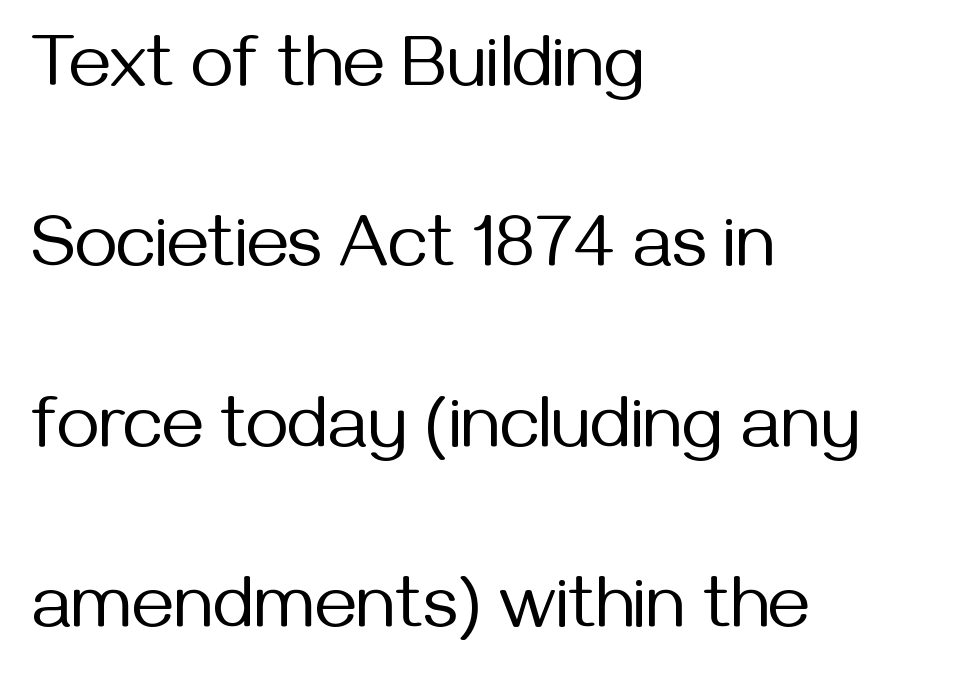
{"serif": "no", "italic": "no", "bold": "no", "weight": "regular", "width": "normal", "stroke_contrast": "medium", "x_height": "medium", "monospaced": "no", "underline": "no", "align": "left", "line_spacing": "loose", "line_spacing_ratio": 2.47, "letter_spacing": "normal", "letter_spacing_em": 0.0, "glyph_px": 73}
